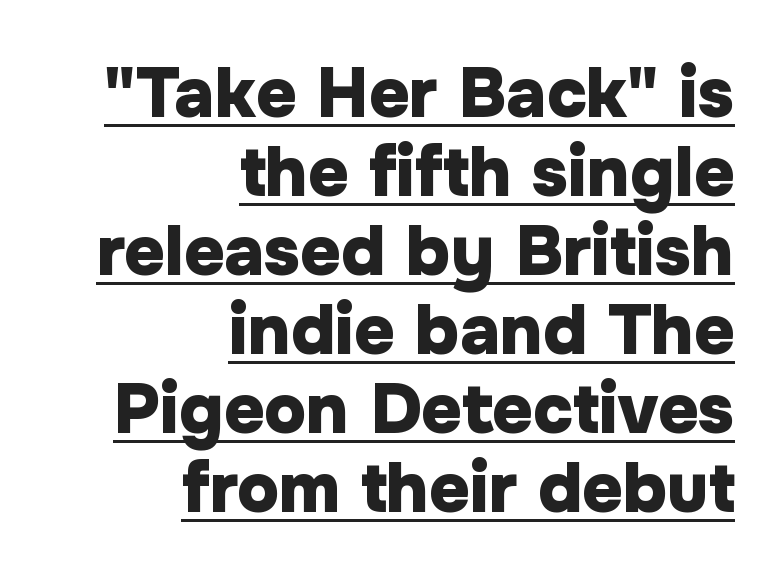
Is this a sans? Yes — the strokes have no serifs. Each line ends at the same right margin while the left side varies. Is there an underline? Yes — a line sits under the letters. Proportional: the letters do not fall into vertical columns. Closely set lines give the paragraph a compact silhouette.
